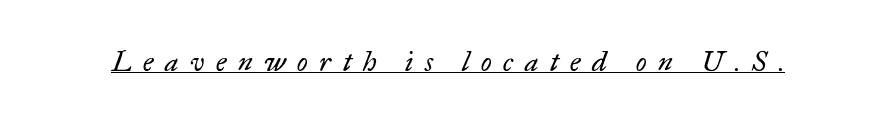
Look at the tracking — it's clearly loosened, letters drifting apart. It's the slanting kind of type. The face used here is proportionally spaced, like ordinary book or web type. Regarding serifs, this sample has them. Heft: none added — not bold. Has an underline been added? It has.
